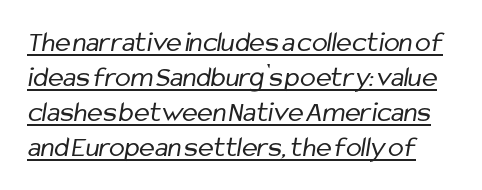
{"serif": "no", "bold": "no", "weight": "regular", "width": "condensed", "stroke_contrast": "low", "x_height": "medium", "monospaced": "no", "underline": "yes", "line_spacing_ratio": 1.21, "letter_spacing": "normal", "letter_spacing_em": 0.0, "glyph_px": 29}
